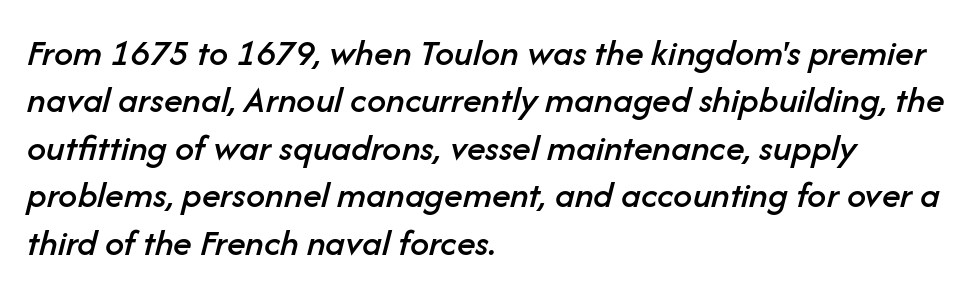
Check under the words: just untouched page. Layout note: lines flush left. You can tell it's italic because the verticals aren't actually vertical. This rendering leaves character spacing at its baseline value. Baseline-to-baseline distance is the conventional proportion of letter height. These lines are rendered in a variable-pitch font.
